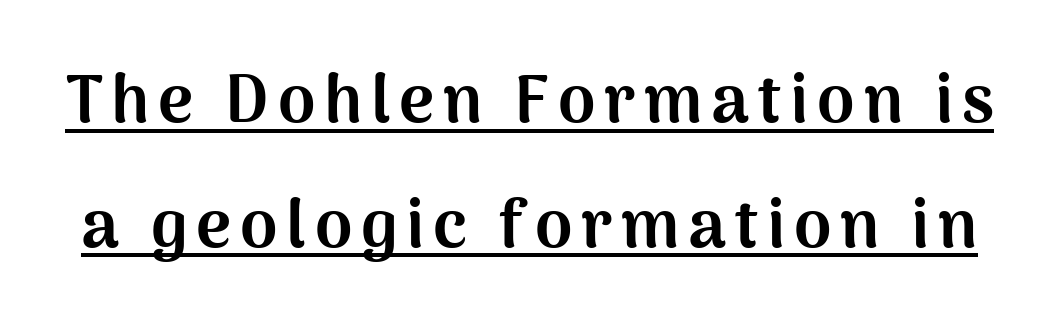
To sum up the face: it is a sans, with no serifs. Nope, not italic — everything's standing straight. These lines are rendered in a variable-pitch font. Compared with undecorated copy, this sample adds a rule below the words.
